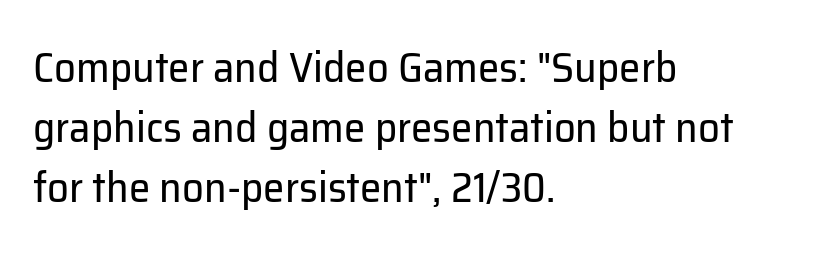
Q: Is the text bold? A: No.
Q: Is the text italic (slanted)? A: No, it is upright.
Q: Is the typeface a serif or a sans-serif typeface? A: Sans-serif.
Q: Is the text underlined? A: No.
Q: How is the paragraph aligned? A: Left-aligned.
Q: Is the spacing between letters normal or unusually wide? A: Normal.
Q: Is the spacing between lines tight, normal or loose? A: Normal.
Q: Width (condensed, normal, or wide)? A: Normal.
Q: Stroke contrast? A: Low.
Q: x-height? A: Medium.
Q: Monospaced? A: No.
